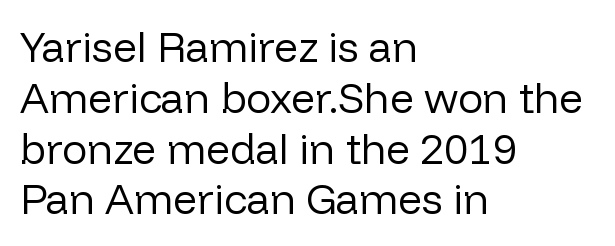
The image shows 42 px regular-weight sans-serif type, upright; set left-aligned, line spacing 1.21x, normal letter spacing, not underlined; low stroke contrast and a medium x-height.
